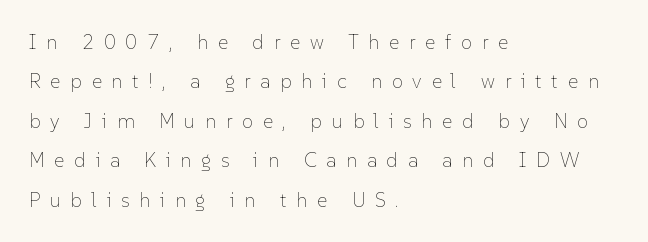
Q: Is the text bold? A: No.
Q: Is the text italic (slanted)? A: No, it is upright.
Q: Is the text underlined? A: No.
Q: How is the paragraph aligned? A: Left-aligned.
Q: Is the spacing between letters normal or unusually wide? A: Unusually wide.
Q: Is the spacing between lines tight, normal or loose? A: Loose.
